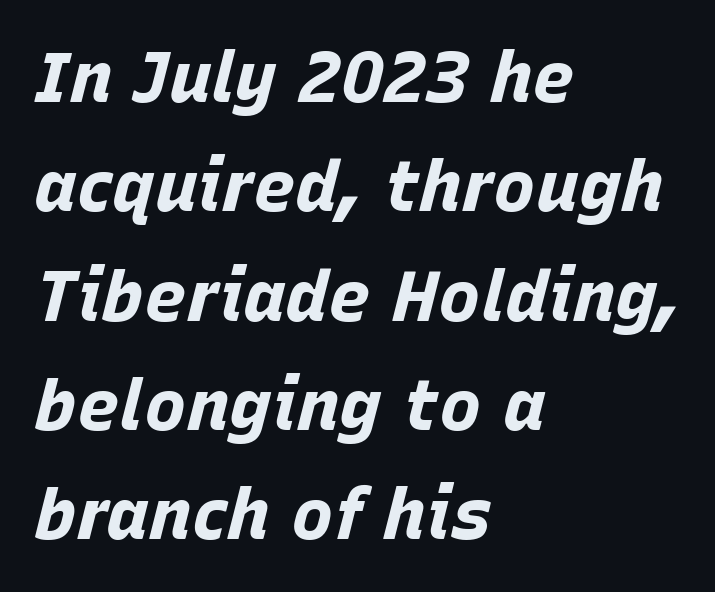
The image shows 71 px bold type, italic (leaning right); set left-aligned, normal line spacing (1.54x), normal letter spacing, not underlined; low stroke contrast and a large x-height.
